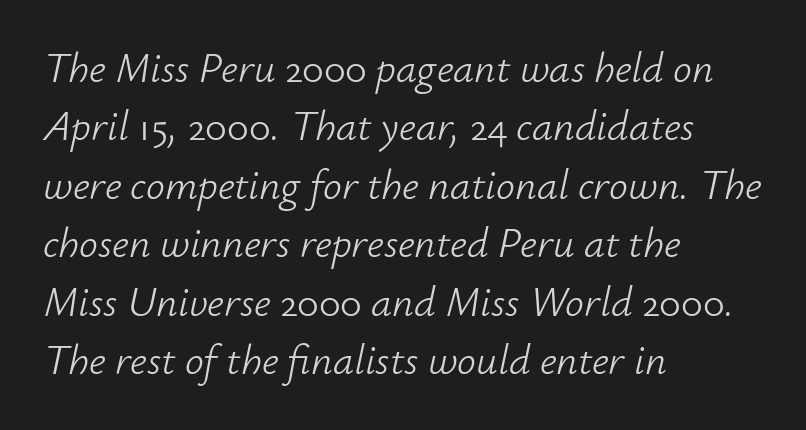
The image shows 42 px light type, italic (leaning right); set left-aligned, normal line spacing (1.39x), normal letter spacing, not underlined; low stroke contrast and a small x-height.
